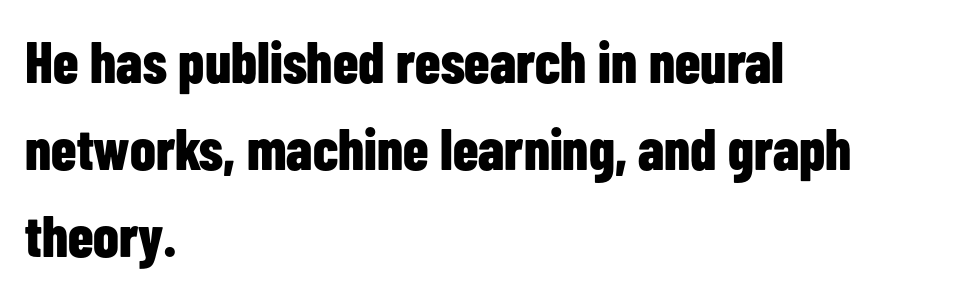
The image shows 58 px bold, condensed sans-serif type, upright; set left-aligned, normal line spacing (1.5x), normal letter spacing, not underlined; low stroke contrast and a medium x-height.
